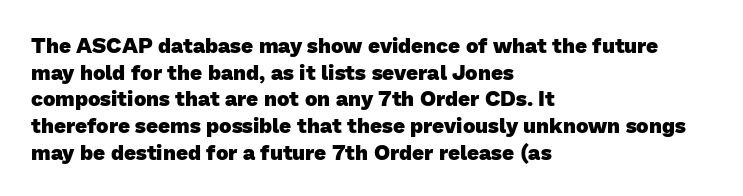
Unmarked baselines from the first word to the last. The setting favours the left margin, as ordinary paragraphs usually do. Regarding leading, the lines here are spaced in the standard way. Observe the ordinary spacing: letters are neighbours, not strangers. Heft: maximum for text — a bold.
